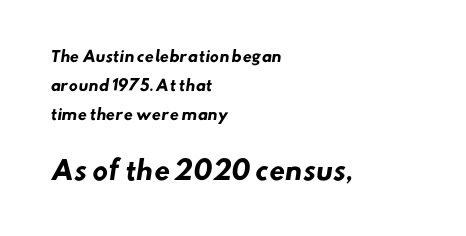
Only glyphs here, with clear space below each row. Does the copy run flush right? No — it runs flush left. Leading: increased. In terms of letterspacing, this is plain default setting.
